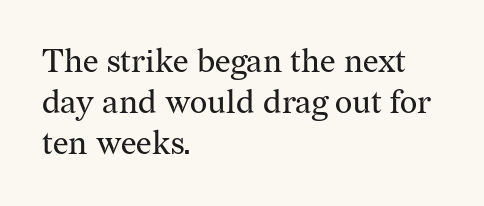
{"serif": "yes", "italic": "no", "bold": "no", "weight": "regular", "width": "normal", "stroke_contrast": "medium", "x_height": "medium", "monospaced": "no", "underline": "no", "align": "left", "line_spacing_ratio": 1.24, "letter_spacing": "normal", "letter_spacing_em": 0.0, "glyph_px": 33}
